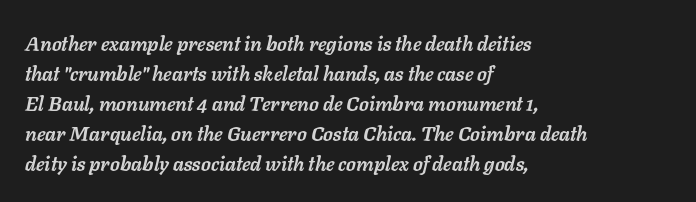
Q: Is the text bold? A: Yes.
Q: Is the text italic (slanted)? A: Yes, it leans right by about 11 degrees.
Q: Is the text underlined? A: No.
Q: How is the paragraph aligned? A: Left-aligned.
Q: Is the spacing between letters normal or unusually wide? A: Normal.
Q: Is the spacing between lines tight, normal or loose? A: Normal.
